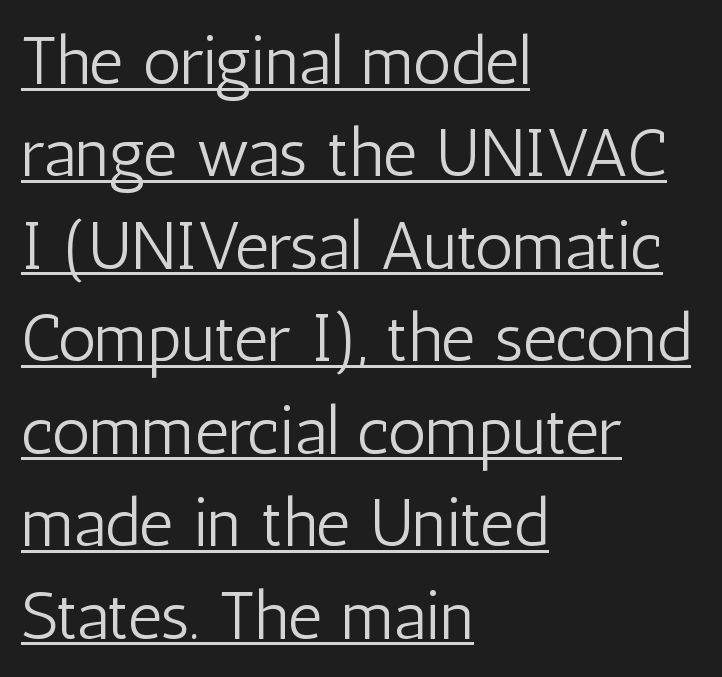
{"serif": "no", "italic": "no", "bold": "no", "weight": "light", "width": "condensed", "stroke_contrast": "low", "x_height": "medium", "monospaced": "no", "underline": "yes", "align": "left", "line_spacing": "normal", "line_spacing_ratio": 1.38, "letter_spacing": "normal", "letter_spacing_em": 0.0, "glyph_px": 67}
